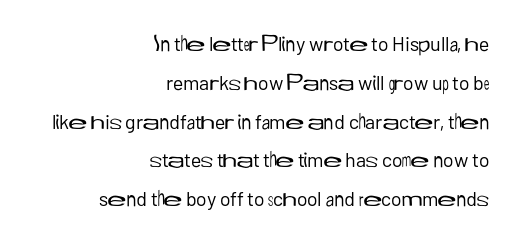
{"italic": "no", "bold": "no", "underline": "no", "align": "right", "line_spacing": "loose", "line_spacing_ratio": 1.94, "letter_spacing": "normal", "letter_spacing_em": 0.0, "glyph_px": 20}
